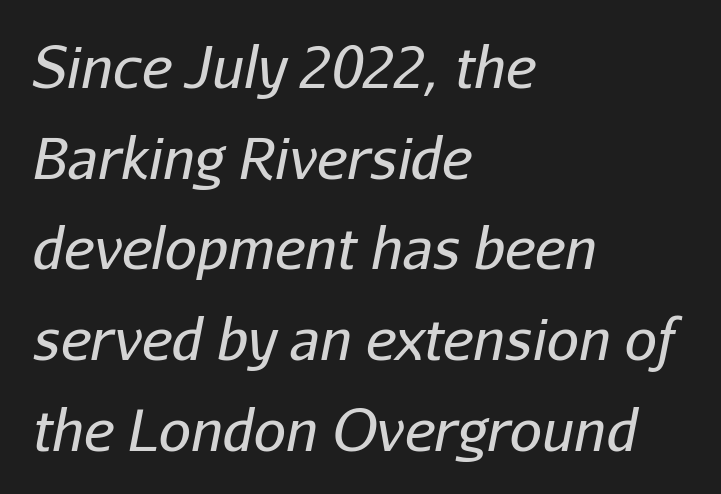
Q: Is the text bold? A: No.
Q: Is the text italic (slanted)? A: Yes, it leans right by about 11 degrees.
Q: Is the text underlined? A: No.
Q: How is the paragraph aligned? A: Left-aligned.
Q: Is the spacing between letters normal or unusually wide? A: Normal.
Q: Is the spacing between lines tight, normal or loose? A: Normal.
Q: Width (condensed, normal, or wide)? A: Normal.
Q: Stroke contrast? A: Low.
Q: x-height? A: Medium.
Q: Monospaced? A: No.
